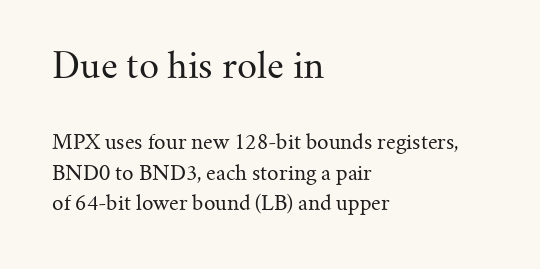
{"serif": "yes", "italic": "no", "bold": "no", "weight": "regular", "width": "normal", "stroke_contrast": "medium", "x_height": "small", "monospaced": "no", "underline": "no", "align": "left", "line_spacing": "normal", "line_spacing_ratio": 1.54, "letter_spacing": "normal", "letter_spacing_em": 0.0, "larger_block": "first", "size_ratio": 1.75, "glyph_px": 35}
